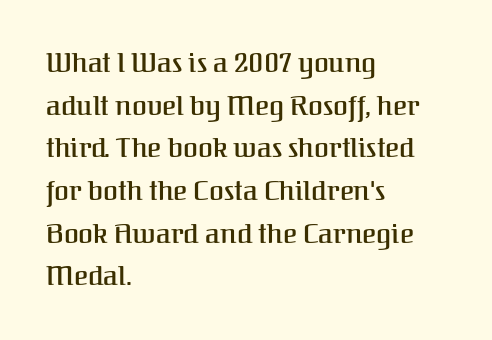
Q: Is the text italic (slanted)? A: No, it is upright.
Q: Is the text underlined? A: No.
Q: How is the paragraph aligned? A: Left-aligned.
Q: Is the spacing between letters normal or unusually wide? A: Normal.
Q: Is the spacing between lines tight, normal or loose? A: Normal.
